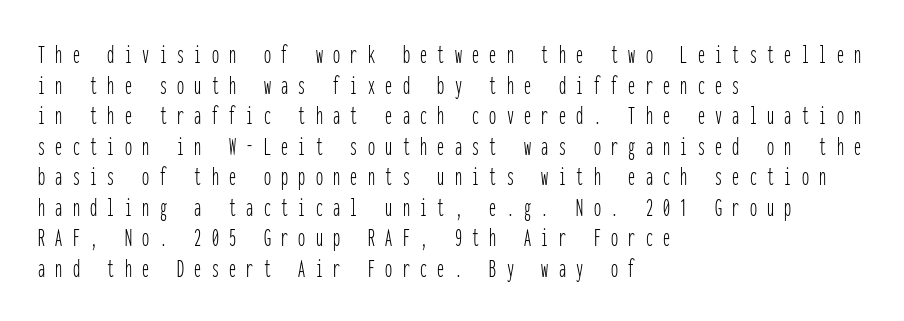
{"serif": "no", "italic": "no", "bold": "no", "weight": "thin", "width": "condensed", "stroke_contrast": "low", "x_height": "medium", "monospaced": "yes", "underline": "no", "align": "left", "line_spacing": "tight", "line_spacing_ratio": 1.09, "letter_spacing": "wide", "letter_spacing_em": 0.37, "glyph_px": 28}
